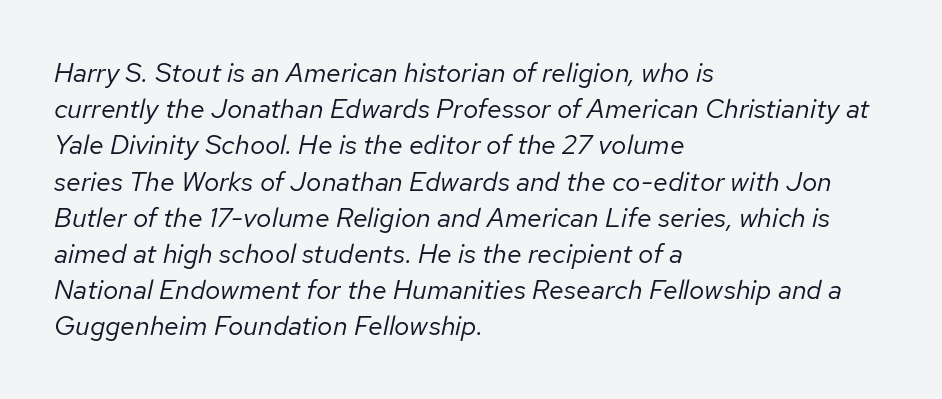
{"italic": "yes", "lean": "right", "slant_degrees": 12, "bold": "no", "underline": "no", "align": "left", "line_spacing": "normal", "line_spacing_ratio": 1.34, "letter_spacing": "normal", "letter_spacing_em": 0.0, "glyph_px": 27}
